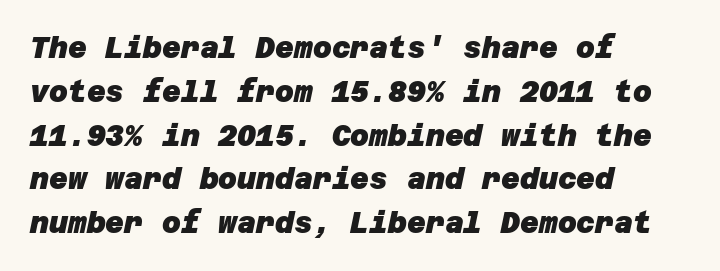
{"serif": "no", "bold": "yes", "weight": "heavy", "width": "normal", "stroke_contrast": "low", "x_height": "large", "underline": "no", "align": "left", "line_spacing": "normal", "line_spacing_ratio": 1.51, "letter_spacing": "normal", "letter_spacing_em": 0.0, "glyph_px": 29}
